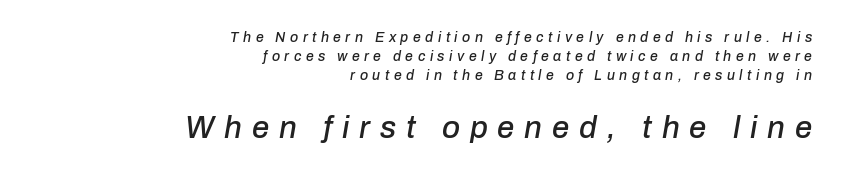
Character size in the trailing block exceeds that of the leading block. This sample keeps an unexceptional amount of space between lines. Would a proofreader flag this as italicized? Yes. Loose tracking; the words dissolve into strings of separated letters.
